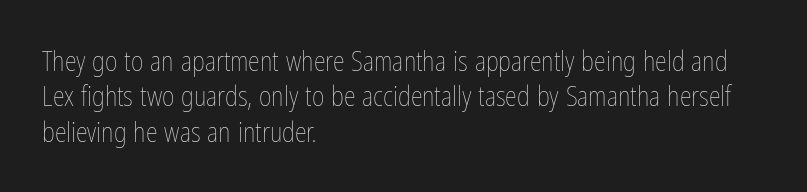
Line beginnings align vertically; line endings do not. The typography opts for an upright posture over an oblique one. Baseline-to-baseline distance is the conventional proportion of letter height. The characters are drawn with everyday or finer stroke widths. Here the glyphs are tracked normally, forming tight word shapes.
